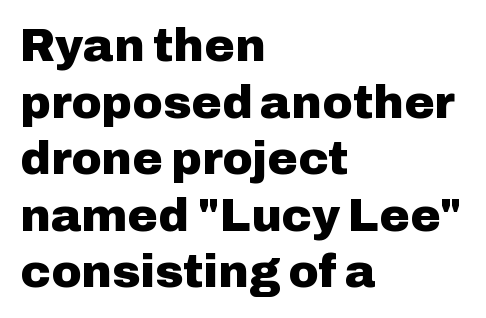
{"serif": "no", "italic": "no", "bold": "yes", "weight": "heavy", "width": "normal", "stroke_contrast": "low", "x_height": "medium", "monospaced": "no", "underline": "no", "align": "left", "line_spacing_ratio": 1.23, "letter_spacing": "normal", "letter_spacing_em": 0.0, "glyph_px": 46}
